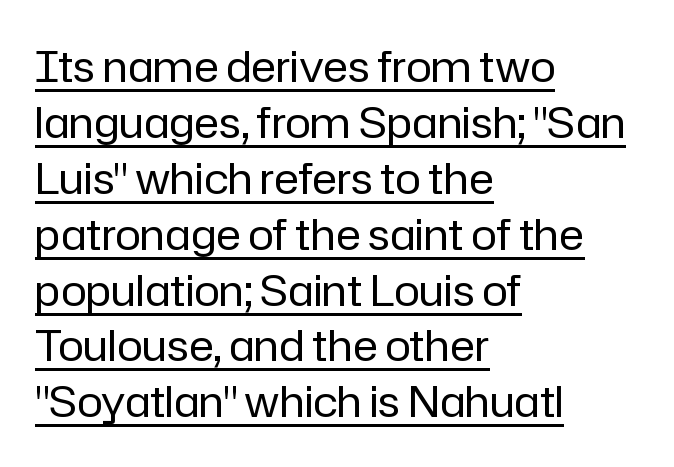
{"serif": "no", "italic": "no", "bold": "no", "weight": "regular", "width": "normal", "stroke_contrast": "low", "x_height": "medium", "monospaced": "no", "underline": "yes", "align": "left", "line_spacing": "normal", "line_spacing_ratio": 1.3, "letter_spacing": "normal", "letter_spacing_em": 0.0, "glyph_px": 43}
